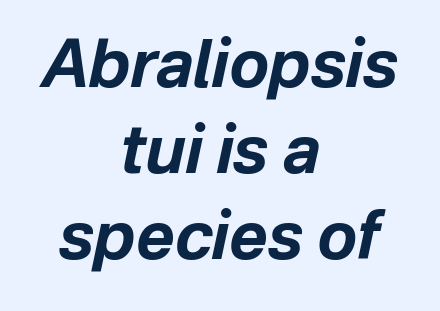
You could not count columns in this text — the font is proportionally spaced. What weight is shown? A full bold with thick strokes. When letters slant like this, we call the style italic. This sample keeps an unexceptional amount of space between lines.
